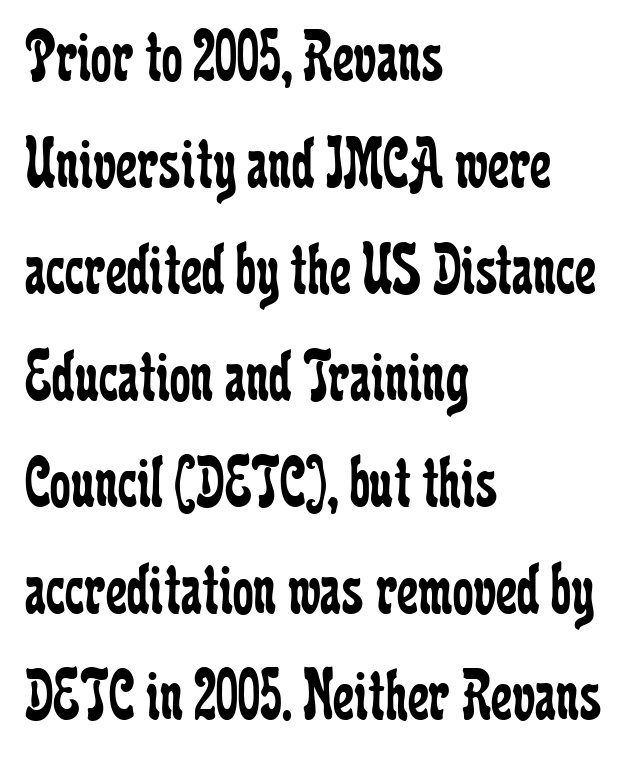
{"serif": "yes", "italic": "no", "bold": "no", "weight": "regular", "width": "condensed", "stroke_contrast": "low", "x_height": "medium", "monospaced": "no", "underline": "no", "align": "left", "line_spacing": "normal", "line_spacing_ratio": 1.44, "letter_spacing": "normal", "letter_spacing_em": 0.0, "glyph_px": 74}
